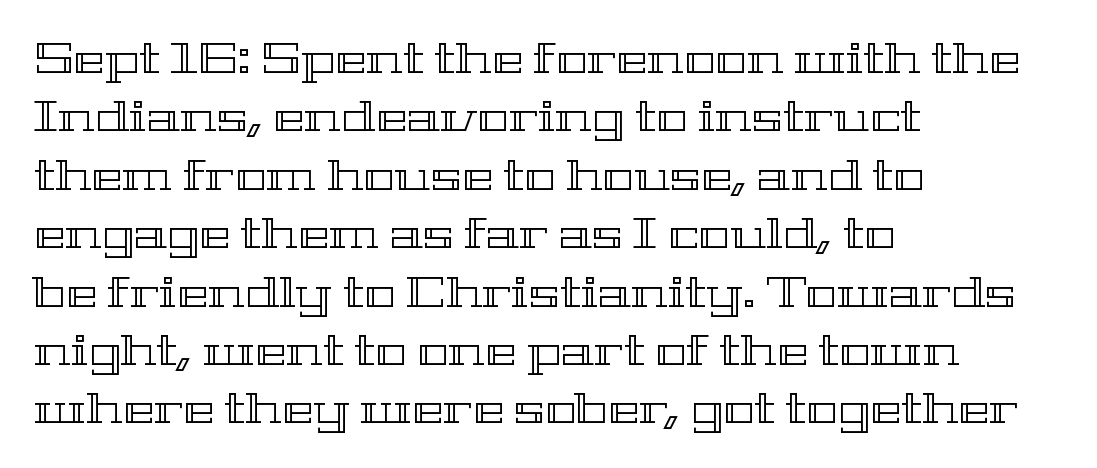
The image shows 42 px wide type, upright; set left-aligned, normal line spacing (1.39x), normal letter spacing, not underlined; a medium x-height.
